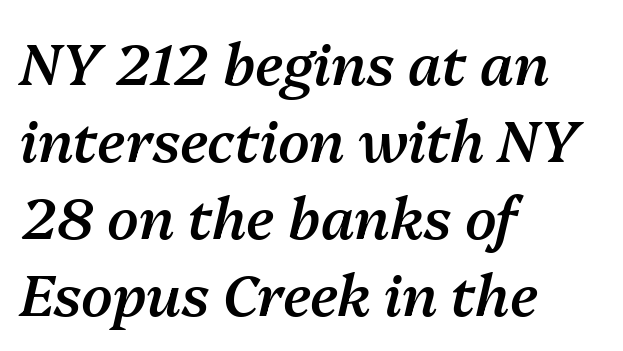
The line texture is even and compact thanks to regular tracking. Designer's note — italics engaged. Is this a fixed-width face? No — the glyphs have proportional, varying widths. Regular leading. Set as a demibold, roughly 600 on the weight scale. Caption: multi-line text, flush left, ragged right.
